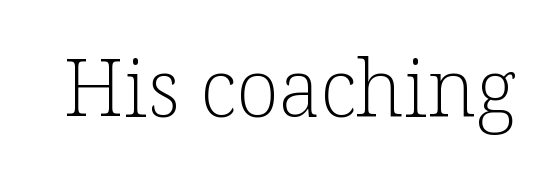
The image shows 79 px light serif type, upright; set normal letter spacing, not underlined; low stroke contrast and a medium x-height.
